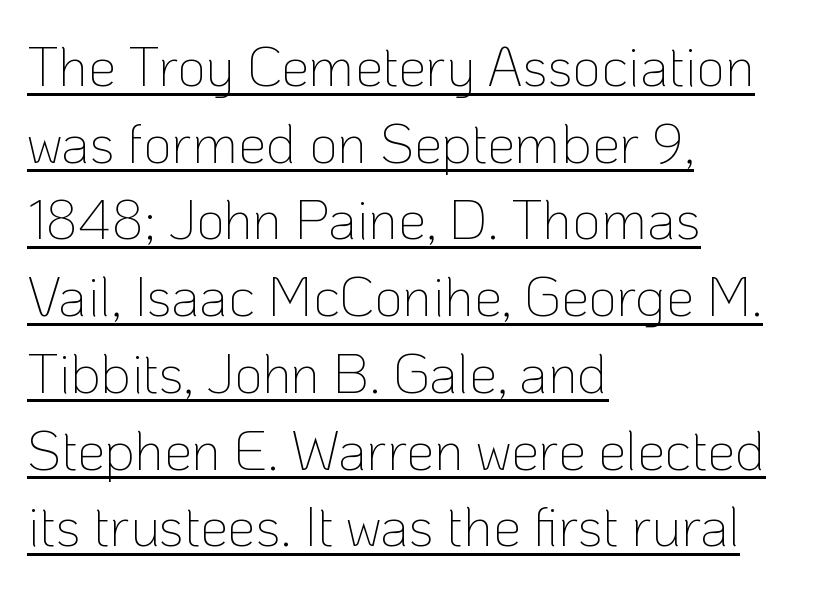
{"serif": "no", "italic": "no", "bold": "no", "weight": "thin", "width": "normal", "stroke_contrast": "low", "x_height": "medium", "monospaced": "no", "underline": "yes", "align": "left", "line_spacing": "normal", "line_spacing_ratio": 1.37, "letter_spacing": "normal", "letter_spacing_em": 0.0, "glyph_px": 56}
